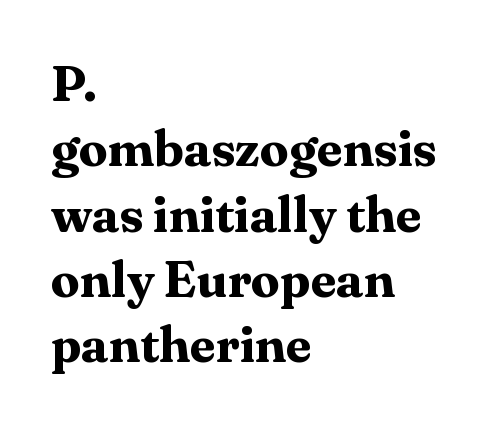
The image shows 51 px bold serif type, upright; set left-aligned, normal line spacing (1.28x), normal letter spacing, not underlined; medium stroke contrast and a medium x-height.
